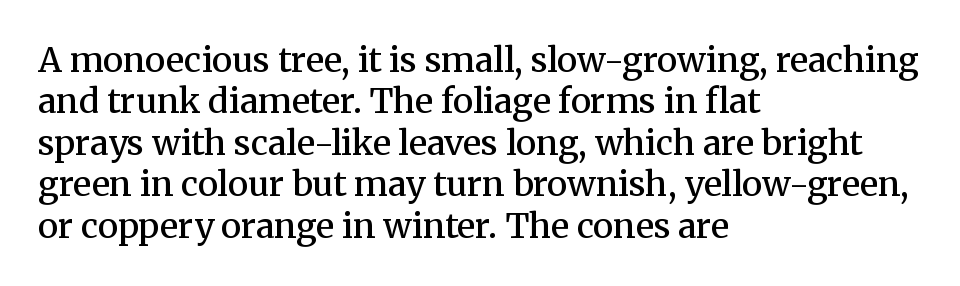
Q: Is the text bold? A: Semi-bold.
Q: Is the text italic (slanted)? A: No, it is upright.
Q: Is the typeface a serif or a sans-serif typeface? A: Serif.
Q: Is the text underlined? A: No.
Q: How is the paragraph aligned? A: Left-aligned.
Q: Is the spacing between letters normal or unusually wide? A: Normal.
Q: Width (condensed, normal, or wide)? A: Normal.
Q: Stroke contrast? A: Medium.
Q: x-height? A: Medium.
Q: Monospaced? A: No.
